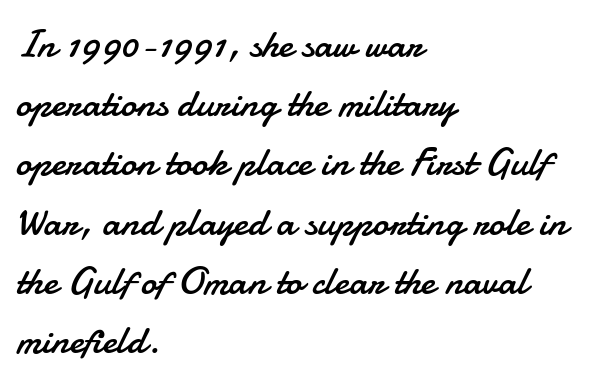
The image shows 40 px regular-weight sans-serif type; set left-aligned, normal line spacing (1.48x), normal letter spacing, not underlined; low stroke contrast and a small x-height.
